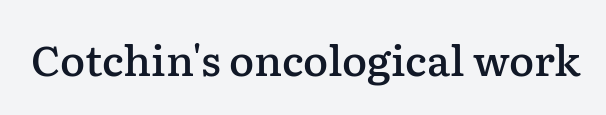
Stems and bowls a touch heavier than normal — semibold. The rendering uses natural spacing where letterforms have individual widths. Has an underline been added? It has not. Designer's note — italics off, roman on.
